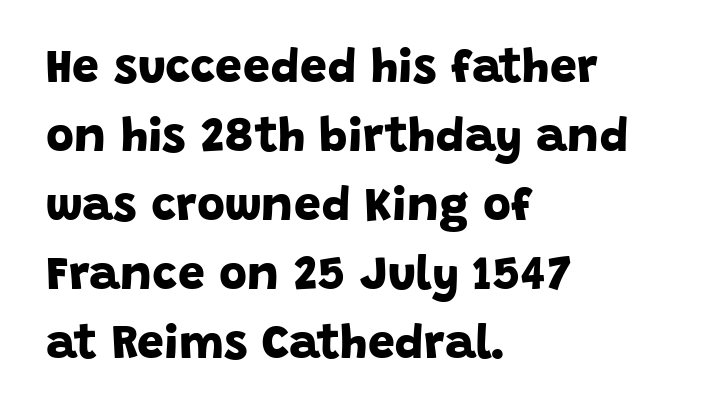
{"serif": "no", "bold": "yes", "weight": "bold", "width": "normal", "stroke_contrast": "low", "x_height": "large", "monospaced": "no", "underline": "no", "align": "left", "line_spacing": "normal", "line_spacing_ratio": 1.44, "letter_spacing": "normal", "letter_spacing_em": 0.0, "glyph_px": 48}
